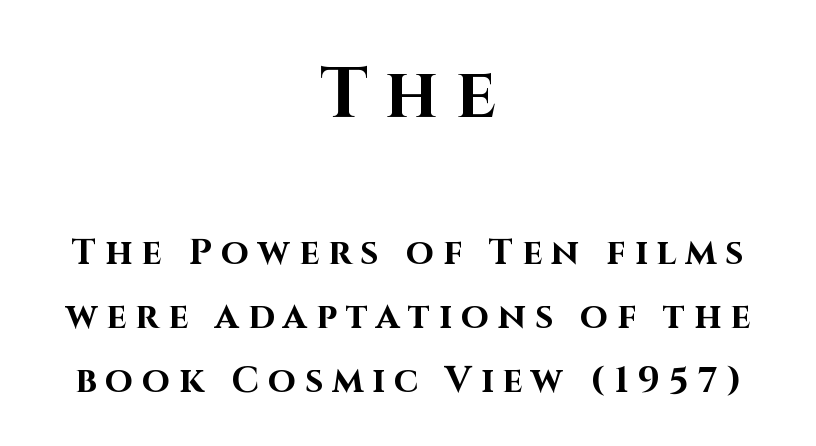
Q: Is the text bold? A: Yes.
Q: Is the text italic (slanted)? A: No, it is upright.
Q: Is the typeface a serif or a sans-serif typeface? A: Sans-serif.
Q: Is the text underlined? A: No.
Q: How is the paragraph aligned? A: Centered.
Q: Is the spacing between letters normal or unusually wide? A: Unusually wide.
Q: Which block of text is set in a larger size, the first (top) or the second (bottom)? A: The first (top) one.
Q: Width (condensed, normal, or wide)? A: Normal.
Q: Stroke contrast? A: High.
Q: x-height? A: Large.
Q: Monospaced? A: No.
